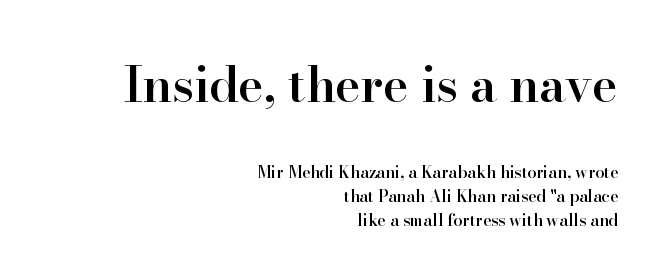
Visually the block forms a straight wall on the right and a jagged coastline on the left. Is this a fixed-width face? No — the glyphs have proportional, varying widths. Characters remain perfectly vertical along every line. The passage shown is not underscored anywhere.
